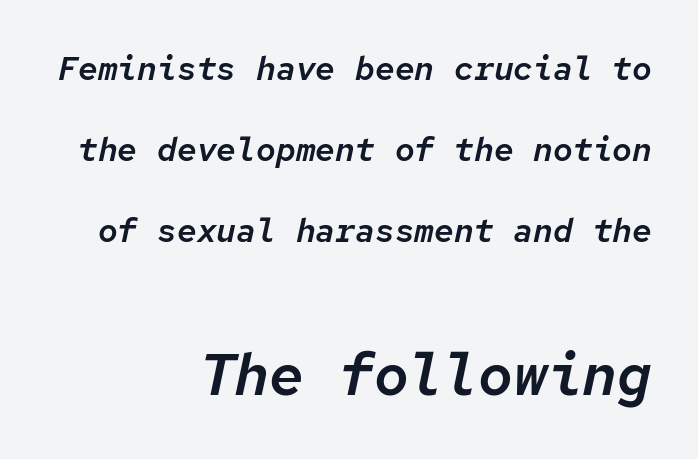
{"italic": "yes", "lean": "right", "slant_degrees": 12, "width": "normal", "stroke_contrast": "low", "x_height": "medium", "monospaced": "yes", "underline": "no", "align": "right", "line_spacing": "loose", "line_spacing_ratio": 2.45, "letter_spacing": "normal", "letter_spacing_em": 0.0, "larger_block": "second", "size_ratio": 1.76, "glyph_px": 58}
